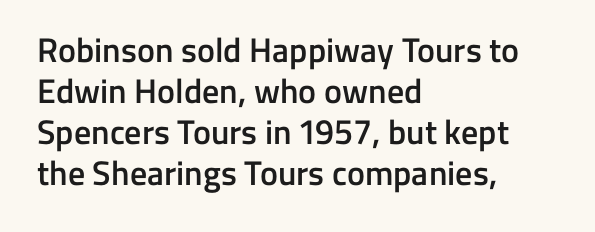
{"serif": "no", "italic": "no", "bold": "semi", "weight": "semibold", "width": "normal", "stroke_contrast": "low", "x_height": "medium", "monospaced": "no", "underline": "no", "align": "left", "line_spacing_ratio": 1.21, "letter_spacing": "normal", "letter_spacing_em": 0.0, "glyph_px": 34}
